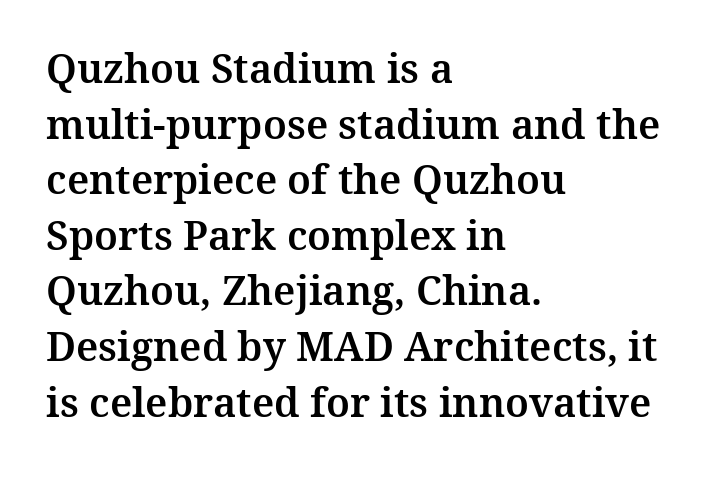
Honestly, there is no underline to notice here at all. Regarding leading, the lines here are spaced in the standard way. Is this a sans? No — the strokes have serifs. Layout note: lines flush left. Letter spacing: default.
